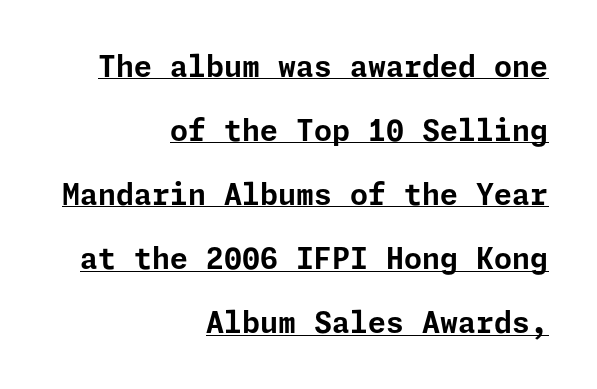
Heavy, bold letterforms. What stands out about the letter spacing? Nothing — it is the standard amount. Every stem runs plumb, perpendicular to the baseline. Students, observe: this is what heavily led, spacious text looks like. I'd call this a sans setting — the letters go barefoot. The rendered words wear a rule along their underside.
